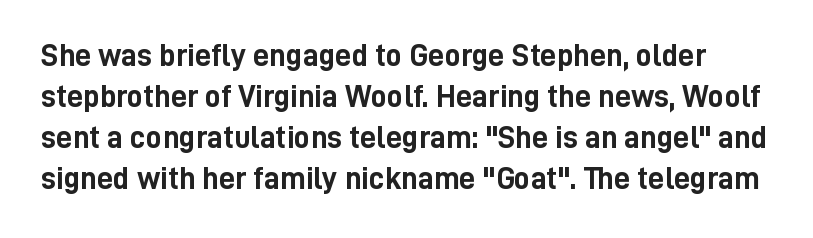
{"serif": "no", "italic": "no", "bold": "yes", "weight": "semibold", "width": "condensed", "stroke_contrast": "low", "x_height": "medium", "monospaced": "no", "underline": "no", "line_spacing": "normal", "line_spacing_ratio": 1.28, "letter_spacing": "normal", "letter_spacing_em": 0.0, "glyph_px": 32}
